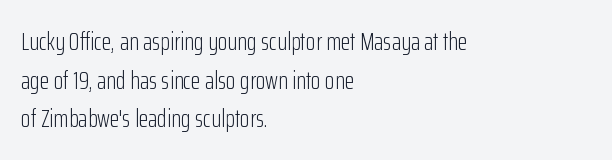
Notice how descenders clear the ascenders below comfortably — that's standard leading. Posture: vertical. Letter spacing: default. This rendering uses left alignment, leaving the right contour irregular.
